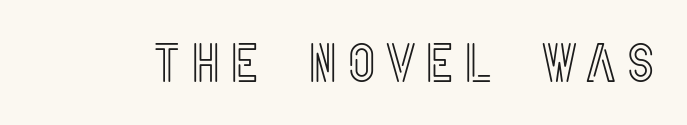
The image shows 54 px condensed type, upright; set not underlined; a large x-height.
